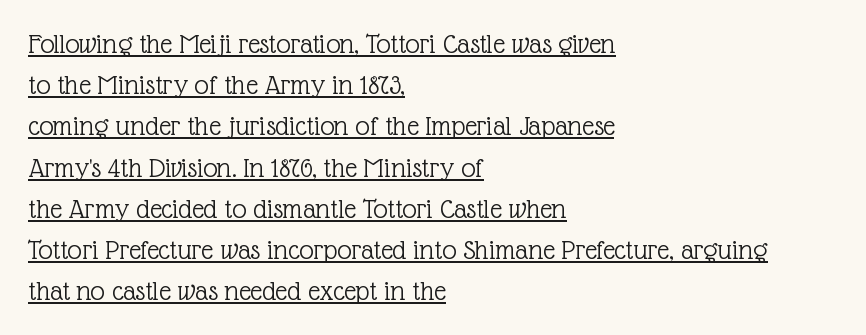
{"serif": "yes", "italic": "no", "bold": "no", "weight": "light", "width": "normal", "x_height": "medium", "monospaced": "no", "underline": "yes", "align": "left", "line_spacing": "normal", "line_spacing_ratio": 1.42, "letter_spacing": "normal", "letter_spacing_em": 0.0, "glyph_px": 29}
